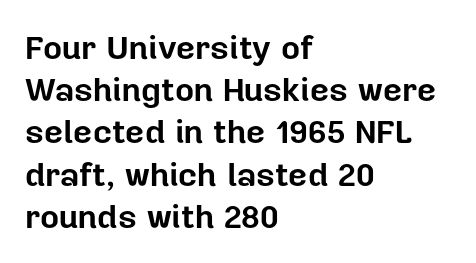
Q: Is the text bold? A: Yes.
Q: Is the text italic (slanted)? A: No, it is upright.
Q: Is the typeface a serif or a sans-serif typeface? A: Sans-serif.
Q: Is the text underlined? A: No.
Q: How is the paragraph aligned? A: Left-aligned.
Q: Is the spacing between letters normal or unusually wide? A: Normal.
Q: Is the spacing between lines tight, normal or loose? A: Normal.
Q: Width (condensed, normal, or wide)? A: Normal.
Q: Stroke contrast? A: Low.
Q: x-height? A: Medium.
Q: Monospaced? A: No.
